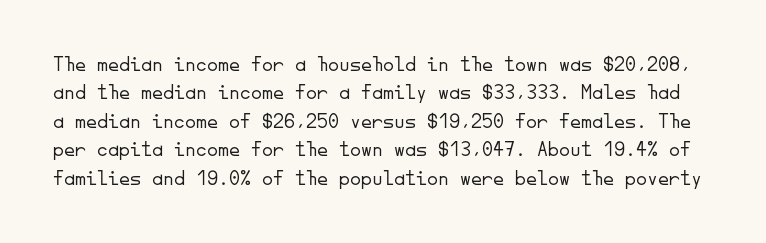
The image shows 22 px text type, upright; set normal line spacing (1.29x), normal letter spacing, not underlined.
